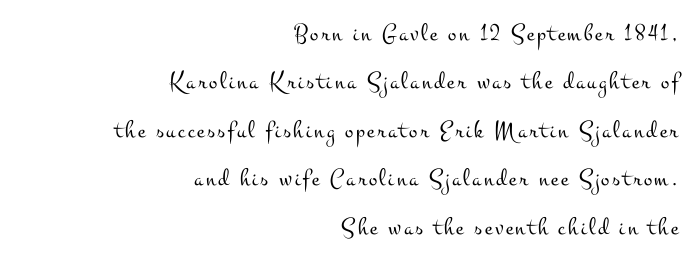
Stroke mass is kept to a normal reading level or below. Leading: increased. Every row of glyphs terminates at an identical x-position on the right. Bare-footed words on every line.
